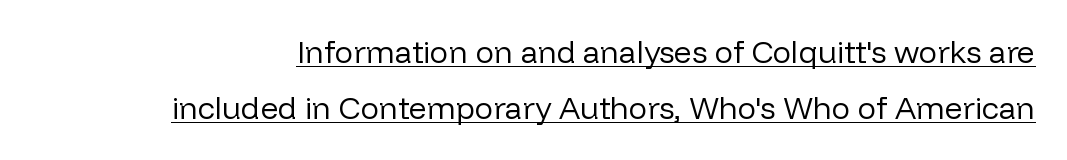
{"serif": "no", "italic": "no", "bold": "no", "weight": "regular", "width": "normal", "stroke_contrast": "low", "x_height": "medium", "monospaced": "no", "underline": "yes", "line_spacing_ratio": 1.81, "letter_spacing": "normal", "letter_spacing_em": 0.0, "glyph_px": 31}
